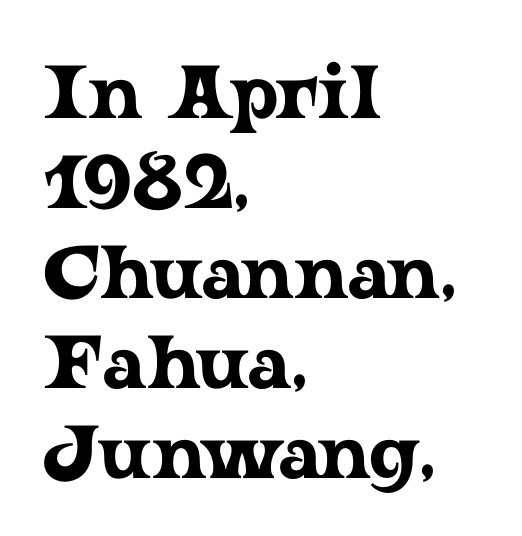
The image shows 75 px wide serif type, upright; set left-aligned, line spacing 1.2x, normal letter spacing, not underlined; low stroke contrast and a medium x-height.
